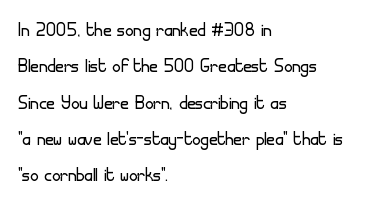
Compared with typical paragraphs, the rows here are spaced about the same. The letterforms sit at book weight or below. Ascenders rise straight up at ninety degrees. The lines are quadded left. Check the space under the baseline: it is left empty. Tracking value appears to be zero — textbook default spacing.
